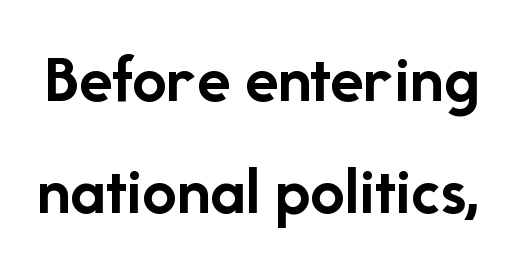
{"serif": "no", "italic": "no", "bold": "yes", "weight": "semibold", "width": "normal", "stroke_contrast": "low", "x_height": "medium", "monospaced": "no", "underline": "no", "line_spacing": "normal", "line_spacing_ratio": 1.62, "letter_spacing": "normal", "letter_spacing_em": 0.0, "glyph_px": 69}
